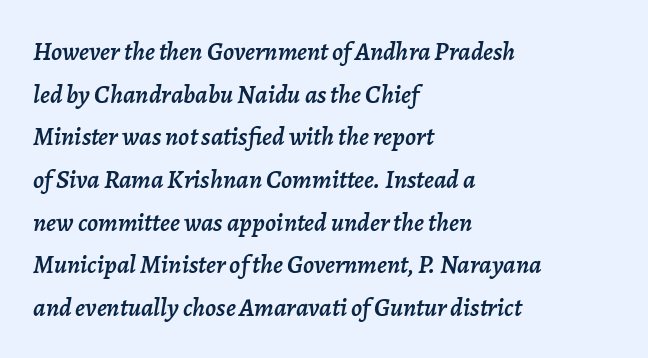
The image shows 26 px text type, italic (leaning right); set left-aligned, normal line spacing (1.64x), normal letter spacing, not underlined.
